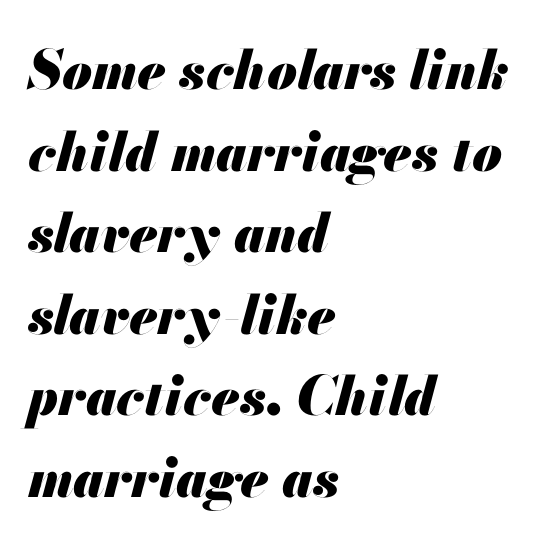
The image shows 54 px heavy type, italic (leaning right); set left-aligned, normal line spacing (1.51x), normal letter spacing, not underlined; medium stroke contrast and a small x-height.
